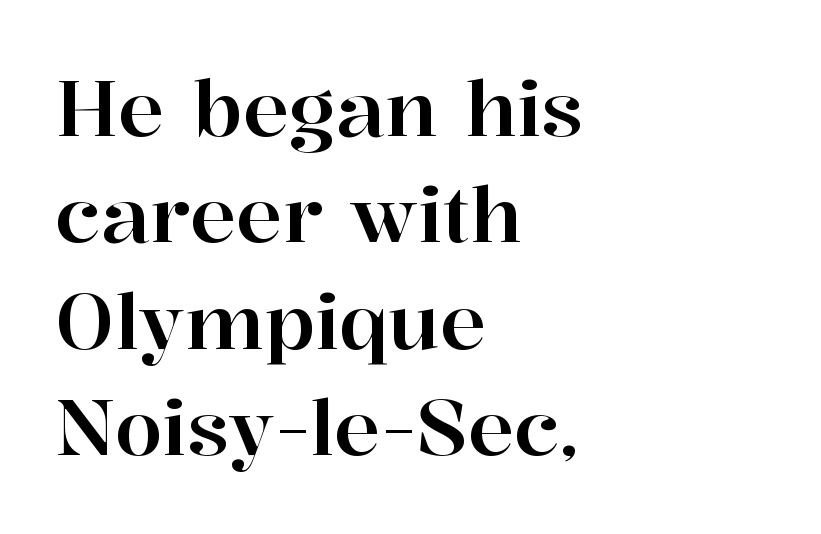
Q: Is the text italic (slanted)? A: No, it is upright.
Q: Is the typeface a serif or a sans-serif typeface? A: Serif.
Q: Is the text underlined? A: No.
Q: How is the paragraph aligned? A: Left-aligned.
Q: Is the spacing between letters normal or unusually wide? A: Normal.
Q: Is the spacing between lines tight, normal or loose? A: Normal.
Q: Width (condensed, normal, or wide)? A: Normal.
Q: Stroke contrast? A: High.
Q: x-height? A: Medium.
Q: Monospaced? A: No.
